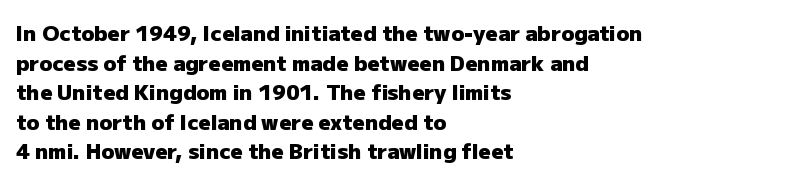
The image shows 21 px bold type, upright; set left-aligned, normal line spacing (1.41x), normal letter spacing, not underlined.
